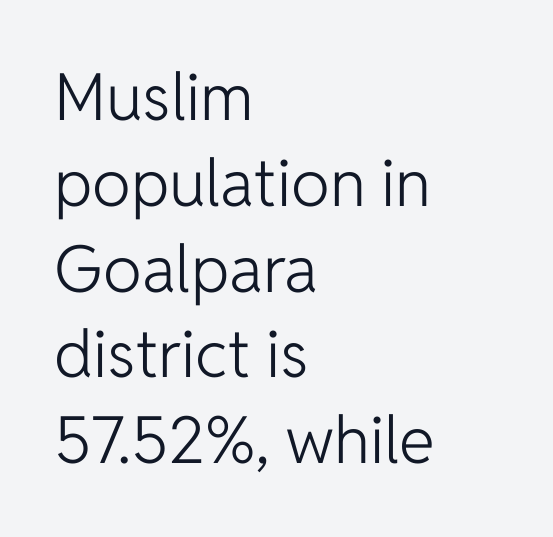
Q: Is the text bold? A: No.
Q: Is the text italic (slanted)? A: No, it is upright.
Q: Is the typeface a serif or a sans-serif typeface? A: Sans-serif.
Q: Is the text underlined? A: No.
Q: How is the paragraph aligned? A: Left-aligned.
Q: Is the spacing between letters normal or unusually wide? A: Normal.
Q: Is the spacing between lines tight, normal or loose? A: Normal.
Q: Width (condensed, normal, or wide)? A: Normal.
Q: Stroke contrast? A: Low.
Q: x-height? A: Medium.
Q: Monospaced? A: No.
